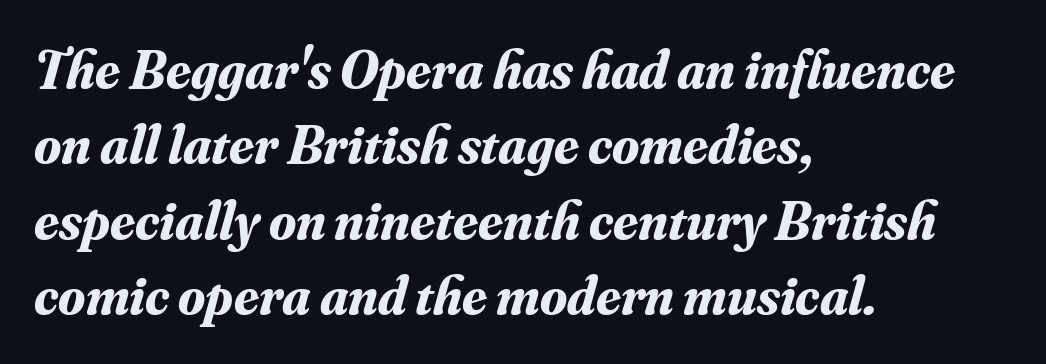
The characters display serif detailing at their extremities. Letters rest on an invisible, unmarked baseline. Horizontal bands of white between lines are of average thickness. Honestly, the letter spacing is just normal — you wouldn't notice it.
